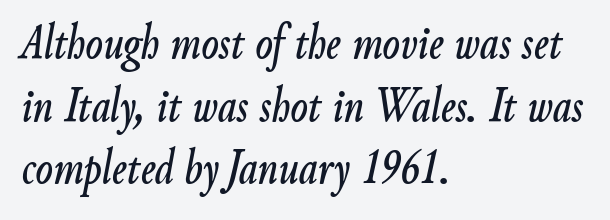
Q: Is the text italic (slanted)? A: Yes, it leans right by about 9 degrees.
Q: Is the text underlined? A: No.
Q: How is the paragraph aligned? A: Left-aligned.
Q: Is the spacing between letters normal or unusually wide? A: Normal.
Q: Width (condensed, normal, or wide)? A: Condensed.
Q: Stroke contrast? A: Low.
Q: x-height? A: Small.
Q: Monospaced? A: No.
